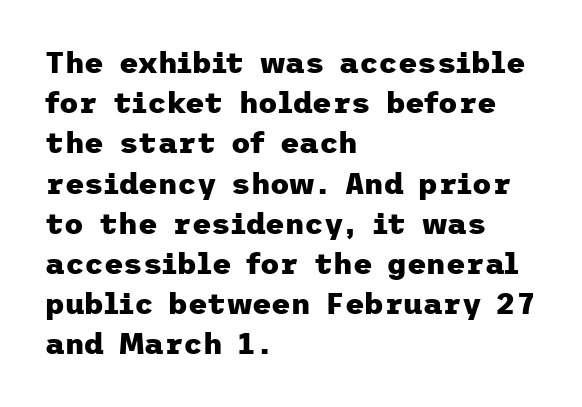
The image shows 30 px heavy sans-serif type, upright; set left-aligned, normal line spacing (1.34x), normal letter spacing, not underlined; low stroke contrast and a medium x-height.
